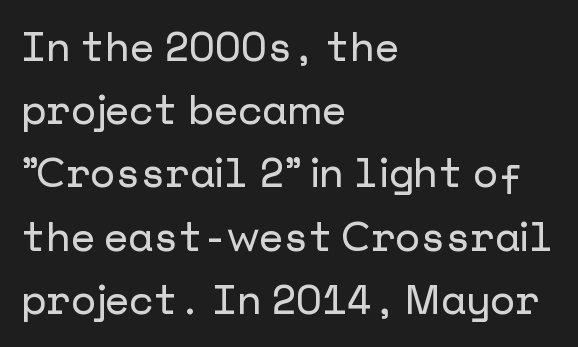
Q: Is the text italic (slanted)? A: No, it is upright.
Q: Is the typeface a serif or a sans-serif typeface? A: Sans-serif.
Q: Is the text underlined? A: No.
Q: How is the paragraph aligned? A: Left-aligned.
Q: Is the spacing between letters normal or unusually wide? A: Normal.
Q: Is the spacing between lines tight, normal or loose? A: Normal.
Q: Width (condensed, normal, or wide)? A: Normal.
Q: Stroke contrast? A: Low.
Q: x-height? A: Medium.
